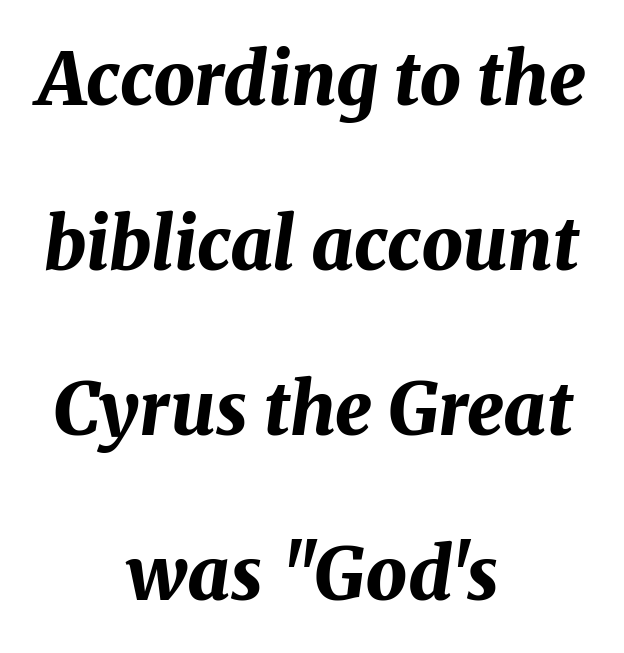
The text carries the slant typical of an italic or oblique font. Whoever set this chose breathing room over compactness in the vertical rhythm. Here the glyphs are tracked normally, forming tight word shapes. This rendering features lettering with no underline. This rendering uses center alignment, leaving both contours irregular but symmetric.
